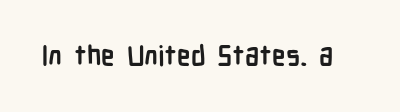
The image shows 27 px bold type, upright; set normal letter spacing, not underlined.
